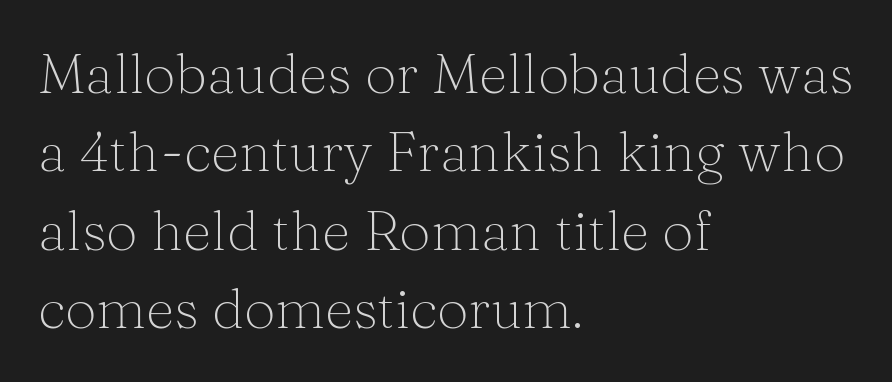
The image shows 56 px light serif type, upright; set left-aligned, normal line spacing (1.4x), normal letter spacing, not underlined; medium stroke contrast and a medium x-height.
